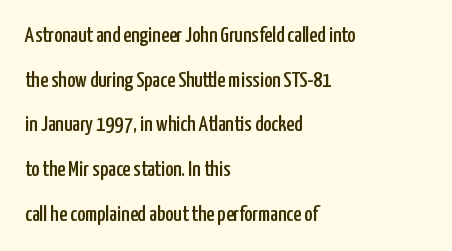
The image shows 22 px text type, upright; set left-aligned, loose line spacing (2.03x), normal letter spacing, not underlined.
